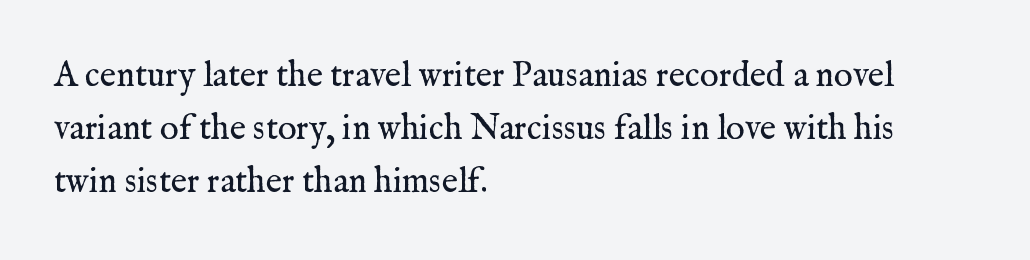
{"serif": "yes", "italic": "no", "bold": "no", "weight": "regular", "width": "normal", "stroke_contrast": "medium", "x_height": "medium", "monospaced": "no", "underline": "no", "align": "left", "line_spacing": "normal", "line_spacing_ratio": 1.52, "letter_spacing": "normal", "letter_spacing_em": 0.0, "glyph_px": 35}
